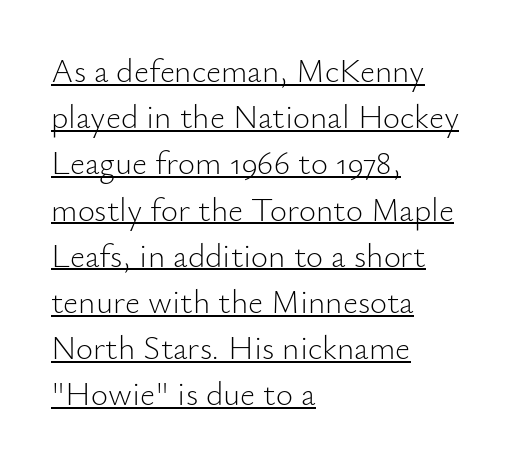
{"serif": "no", "italic": "no", "bold": "no", "weight": "light", "width": "normal", "stroke_contrast": "low", "x_height": "small", "monospaced": "no", "underline": "yes", "align": "left", "line_spacing": "normal", "line_spacing_ratio": 1.4, "letter_spacing": "normal", "letter_spacing_em": 0.0, "glyph_px": 33}
